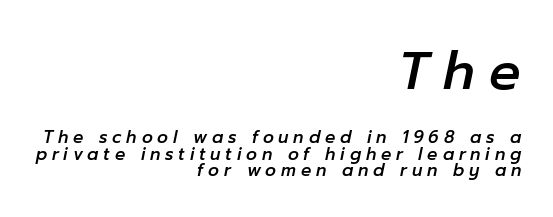
Q: Is the text italic (slanted)? A: Yes, it leans right by about 12 degrees.
Q: Is the text underlined? A: No.
Q: How is the paragraph aligned? A: Right-aligned.
Q: Is the spacing between letters normal or unusually wide? A: Unusually wide.
Q: Is the spacing between lines tight, normal or loose? A: Tight.
Q: Which block of text is set in a larger size, the first (top) or the second (bottom)? A: The first (top) one.
Q: Width (condensed, normal, or wide)? A: Normal.
Q: Stroke contrast? A: Low.
Q: x-height? A: Medium.
Q: Monospaced? A: No.
